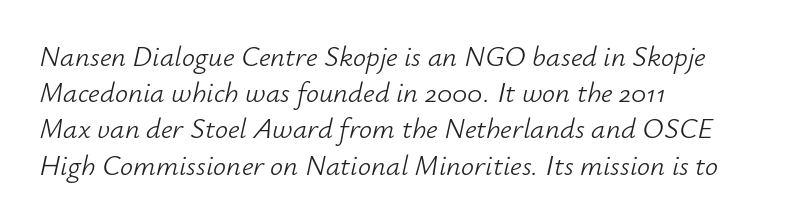
Notice how the passage keeps a crisp vertical edge on the left only. Horizontal bands of white between lines are of average thickness. You could not count columns in this text — the font is proportionally spaced. Characters are canted at an angle relative to the baseline's perpendicular. In terms of letterspacing, this is plain default setting. Each row of text sits above clean, open space.
